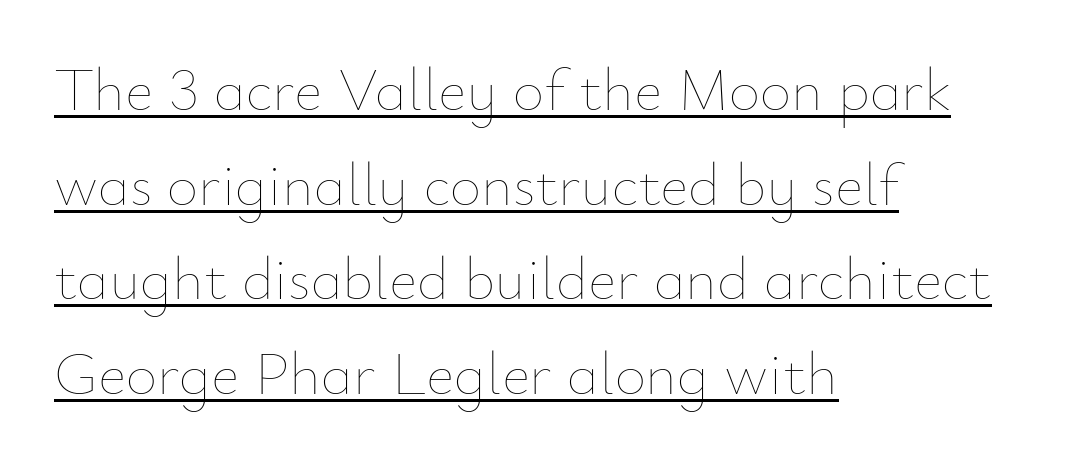
Rendered with straight, roman letterforms. Looks like someone drew a line under every word here. Weight: in the light-to-regular range. Line spacing here is normal. How are the letters spaced? Ordinarily, with no added tracking. Left-aligned paragraph, ragged on the right.
